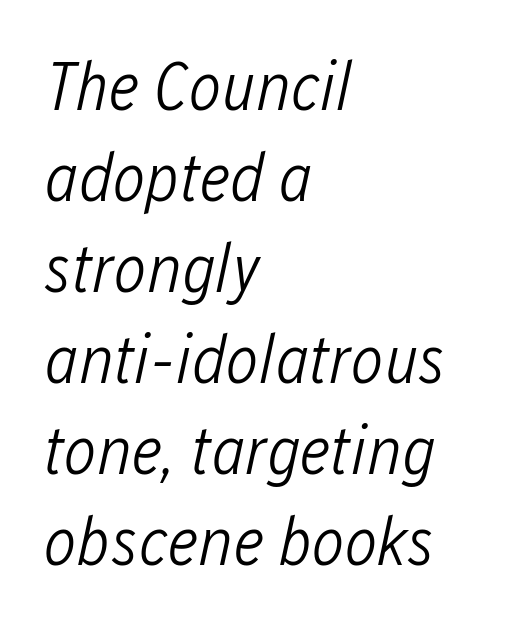
Has an underline been added? It has not. If you measured baseline to baseline, you'd find a middling distance. Each letter keeps its own natural width here, so spacing adapts to shape. The text block is weighted toward the left margin, trailing off unevenly rightward. If you drew a line through each stem, it would be angled.
